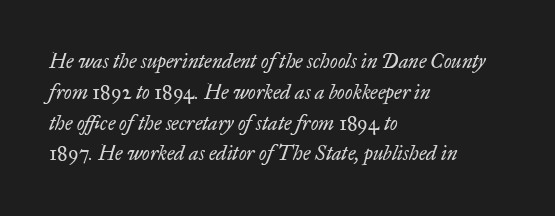
The image shows 20 px text type, italic (leaning right); set left-aligned, normal line spacing (1.54x), normal letter spacing, not underlined.
